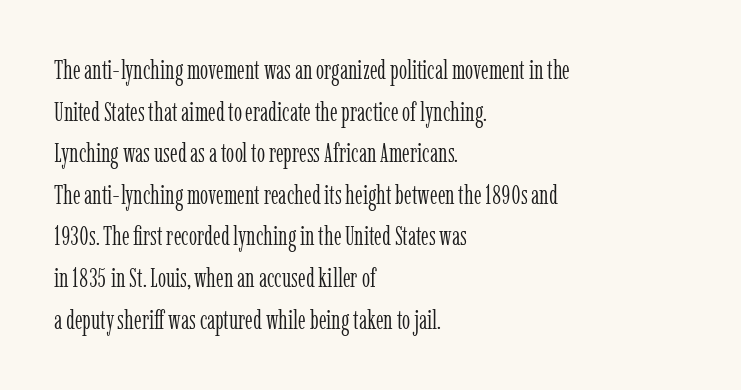
Q: Is the text bold? A: No.
Q: Is the text italic (slanted)? A: No, it is upright.
Q: Is the text underlined? A: No.
Q: How is the paragraph aligned? A: Left-aligned.
Q: Is the spacing between letters normal or unusually wide? A: Normal.
Q: Is the spacing between lines tight, normal or loose? A: Normal.
